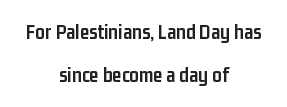
Q: Is the text bold? A: Yes.
Q: Is the text italic (slanted)? A: No, it is upright.
Q: Is the text underlined? A: No.
Q: How is the paragraph aligned? A: Centered.
Q: Is the spacing between letters normal or unusually wide? A: Normal.
Q: Is the spacing between lines tight, normal or loose? A: Loose.
